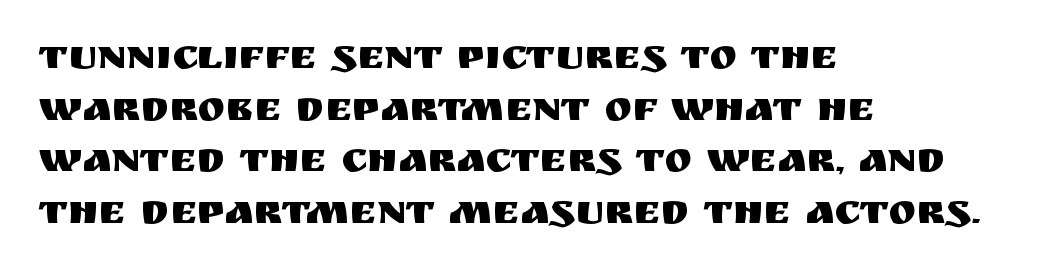
This sample keeps an unexceptional amount of space between lines. The rendering uses natural spacing where letterforms have individual widths. Are there feet on the stems? There aren't — it's a sans. Left-aligned paragraph, ragged on the right.
